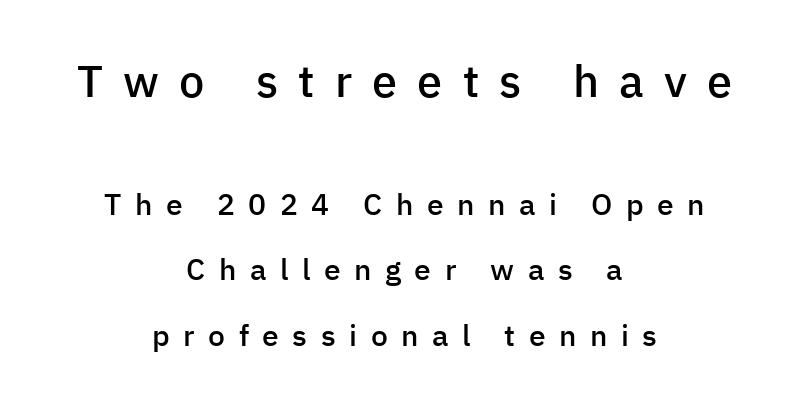
{"serif": "no", "italic": "no", "bold": "semi", "weight": "semibold", "width": "normal", "stroke_contrast": "low", "x_height": "medium", "monospaced": "no", "underline": "no", "align": "center", "line_spacing": "loose", "line_spacing_ratio": 2.18, "letter_spacing": "wide", "letter_spacing_em": 0.45, "larger_block": "first", "size_ratio": 1.5, "glyph_px": 45}
